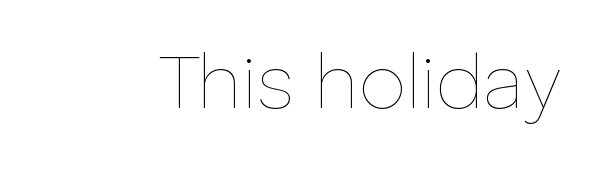
Q: Is the text bold? A: No.
Q: Is the text italic (slanted)? A: No, it is upright.
Q: Is the text underlined? A: No.
Q: Is the spacing between letters normal or unusually wide? A: Normal.
Q: Width (condensed, normal, or wide)? A: Normal.
Q: Stroke contrast? A: Low.
Q: x-height? A: Medium.
Q: Monospaced? A: No.
